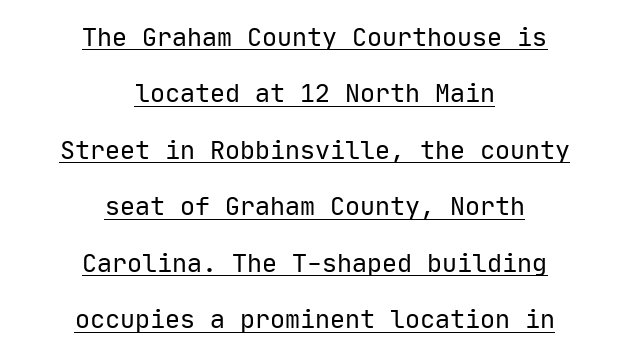
Q: Is the text bold? A: No.
Q: Is the text italic (slanted)? A: No, it is upright.
Q: Is the text underlined? A: Yes.
Q: How is the paragraph aligned? A: Centered.
Q: Is the spacing between letters normal or unusually wide? A: Normal.
Q: Is the spacing between lines tight, normal or loose? A: Loose.
